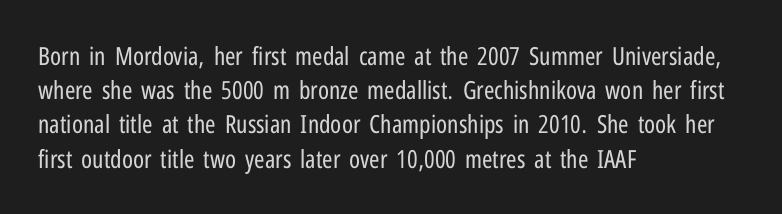
The area under the type is left untouched. A roman cut, with each character standing at attention. Observe the ordinary spacing: letters are neighbours, not strangers. Notice how the passage keeps a crisp vertical edge on the left only.
